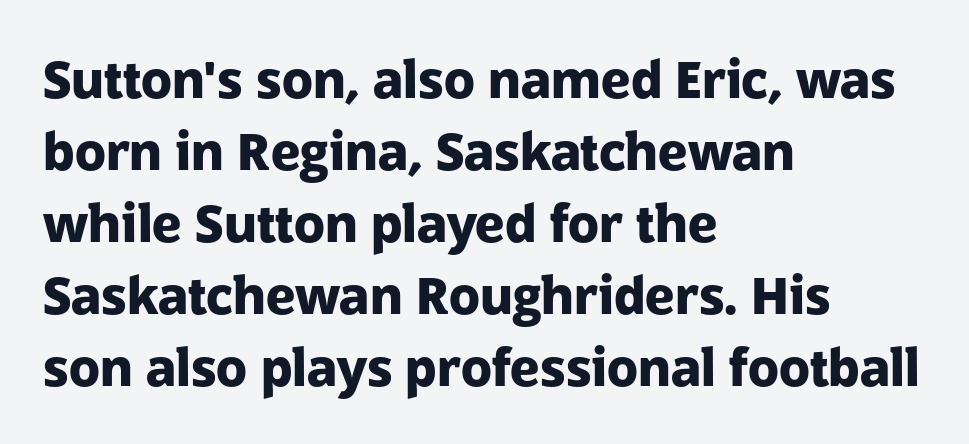
The image shows 51 px heavy sans-serif type, upright; set left-aligned, normal line spacing (1.41x), normal letter spacing, not underlined; low stroke contrast and a medium x-height.
